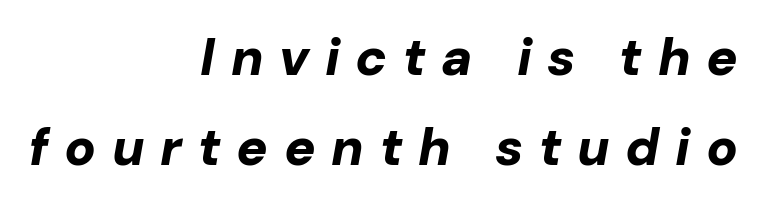
Italic? Definitely — the glyphs are oblique. Strong, thick strokes mark this as bold type. The letterforms stand isolated, each surrounded by extra space. The strip under each line holds only bare page. Leftover space on each line is placed entirely before the opening word.
